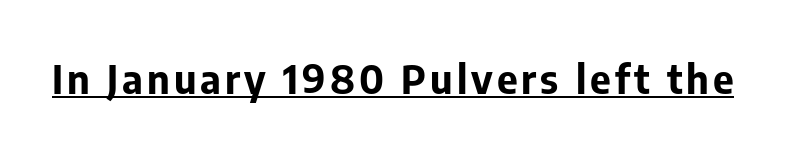
{"serif": "no", "italic": "no", "bold": "yes", "weight": "bold", "width": "normal", "stroke_contrast": "low", "x_height": "medium", "monospaced": "no", "underline": "yes", "glyph_px": 40}
